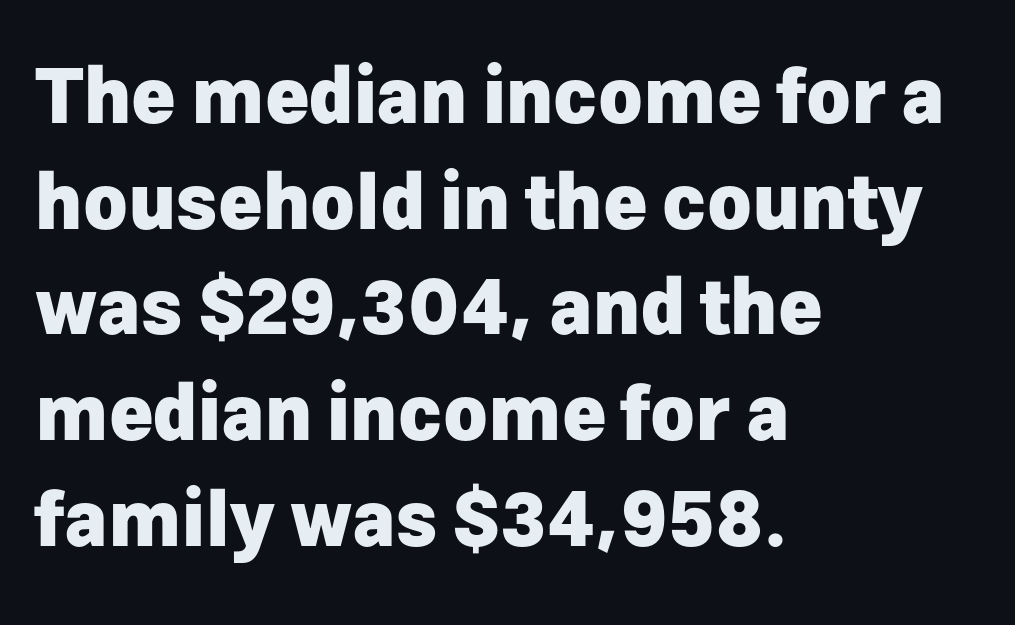
Q: Is the text bold? A: Yes.
Q: Is the text italic (slanted)? A: No, it is upright.
Q: Is the typeface a serif or a sans-serif typeface? A: Sans-serif.
Q: Is the text underlined? A: No.
Q: How is the paragraph aligned? A: Left-aligned.
Q: Is the spacing between letters normal or unusually wide? A: Normal.
Q: Is the spacing between lines tight, normal or loose? A: Normal.
Q: Width (condensed, normal, or wide)? A: Normal.
Q: Stroke contrast? A: Low.
Q: x-height? A: Medium.
Q: Monospaced? A: No.
